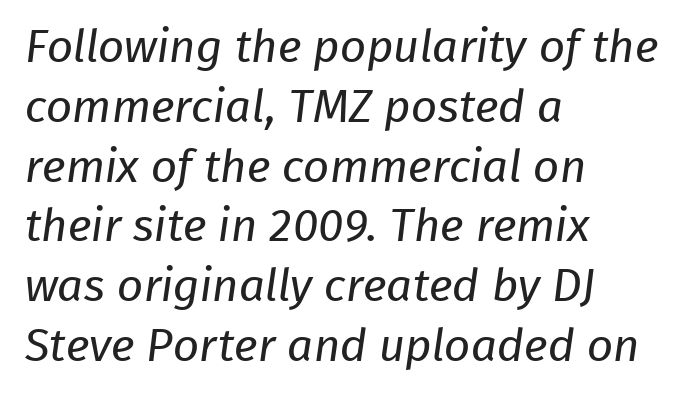
Successive baselines arrive at the customary interval. Is the letter spacing exaggerated? No — it looks like the ordinary default. Note the varied advance widths — an 'i' is clearly narrower than an 'm'. Beneath every word, the page is bare. Counters stay open thanks to moderate or lighter strokes. The rag falls on the right side of this text block.
